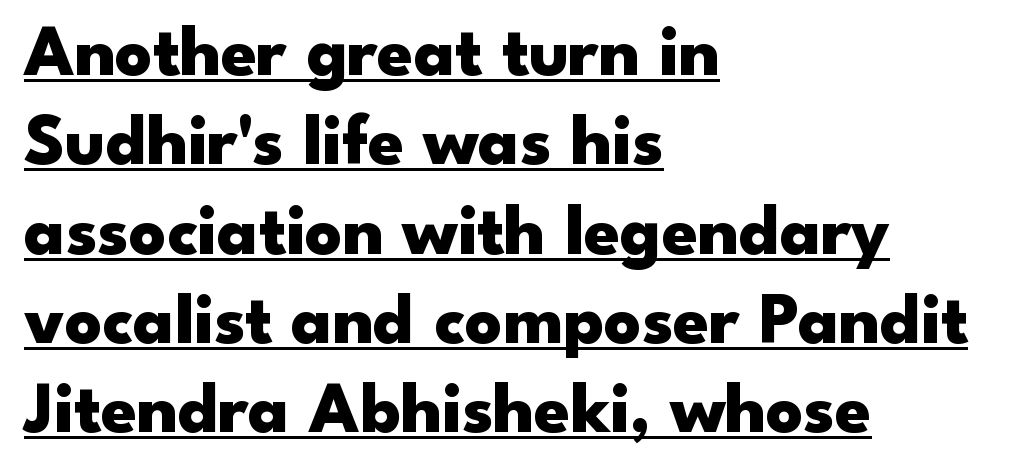
The image shows 72 px heavy, wide sans-serif type, upright; set left-aligned, line spacing 1.24x, normal letter spacing, underlined; low stroke contrast and a small x-height.
